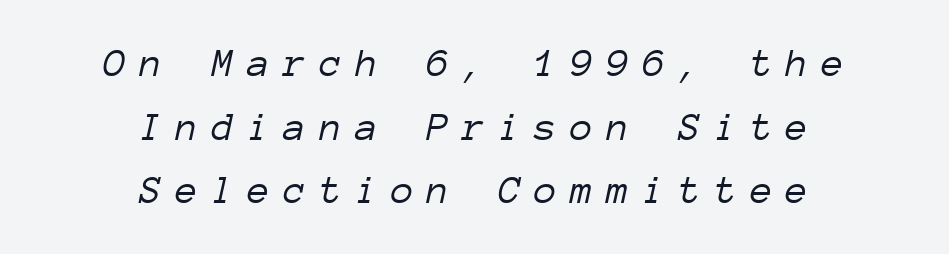
The image shows 41 px light type, italic (leaning right), monospaced; set centered, normal line spacing (1.55x), unusually wide letter spacing (+0.33 em), not underlined; low stroke contrast and a medium x-height.
